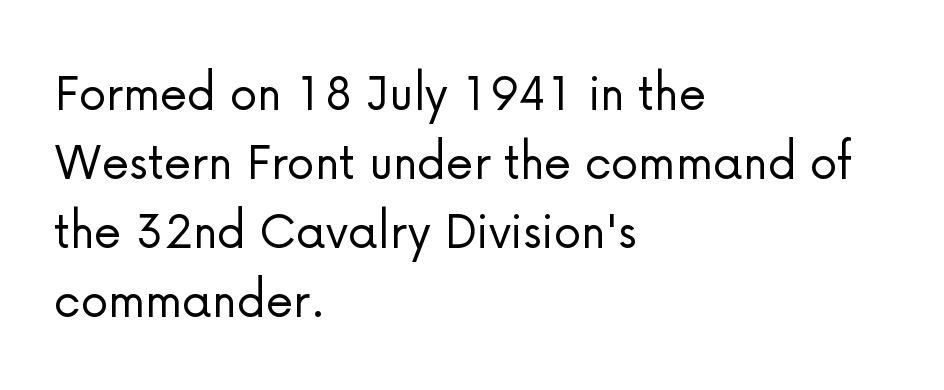
Q: Is the text bold? A: No.
Q: Is the text italic (slanted)? A: No, it is upright.
Q: Is the typeface a serif or a sans-serif typeface? A: Sans-serif.
Q: Is the text underlined? A: No.
Q: How is the paragraph aligned? A: Left-aligned.
Q: Is the spacing between letters normal or unusually wide? A: Normal.
Q: Width (condensed, normal, or wide)? A: Normal.
Q: Stroke contrast? A: Low.
Q: x-height? A: Medium.
Q: Monospaced? A: No.
